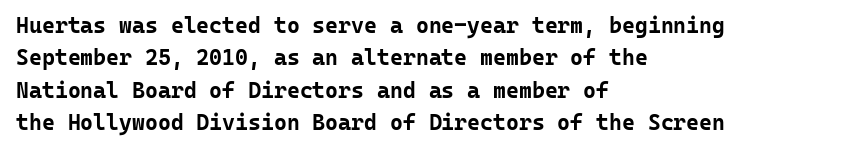
Q: Is the text bold? A: Yes.
Q: Is the text italic (slanted)? A: No, it is upright.
Q: Is the text underlined? A: No.
Q: How is the paragraph aligned? A: Left-aligned.
Q: Is the spacing between letters normal or unusually wide? A: Normal.
Q: Is the spacing between lines tight, normal or loose? A: Normal.
